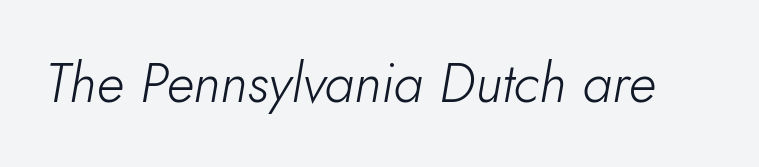
Q: Is the text bold? A: No.
Q: Is the text italic (slanted)? A: Yes, it leans right by about 10 degrees.
Q: Is the text underlined? A: No.
Q: Is the spacing between letters normal or unusually wide? A: Normal.
Q: Width (condensed, normal, or wide)? A: Normal.
Q: Stroke contrast? A: Low.
Q: x-height? A: Small.
Q: Monospaced? A: No.
